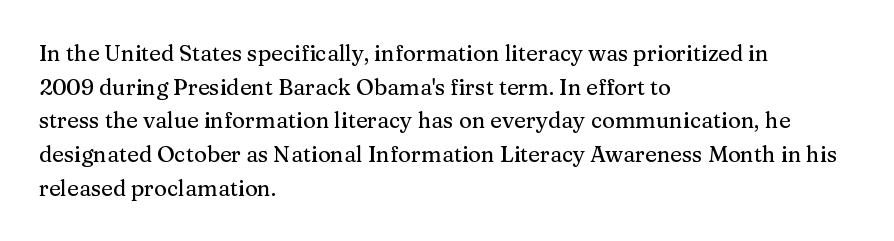
Q: Is the text italic (slanted)? A: No, it is upright.
Q: Is the text underlined? A: No.
Q: How is the paragraph aligned? A: Left-aligned.
Q: Is the spacing between letters normal or unusually wide? A: Normal.
Q: Is the spacing between lines tight, normal or loose? A: Normal.
